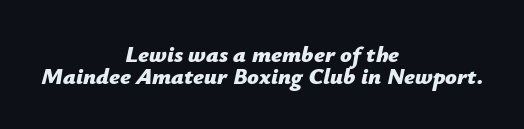
{"italic": "yes", "lean": "right", "slant_degrees": 12, "bold": "yes", "underline": "no", "align": "center", "line_spacing": "tight", "line_spacing_ratio": 0.96, "letter_spacing": "normal", "letter_spacing_em": 0.0, "glyph_px": 23}
